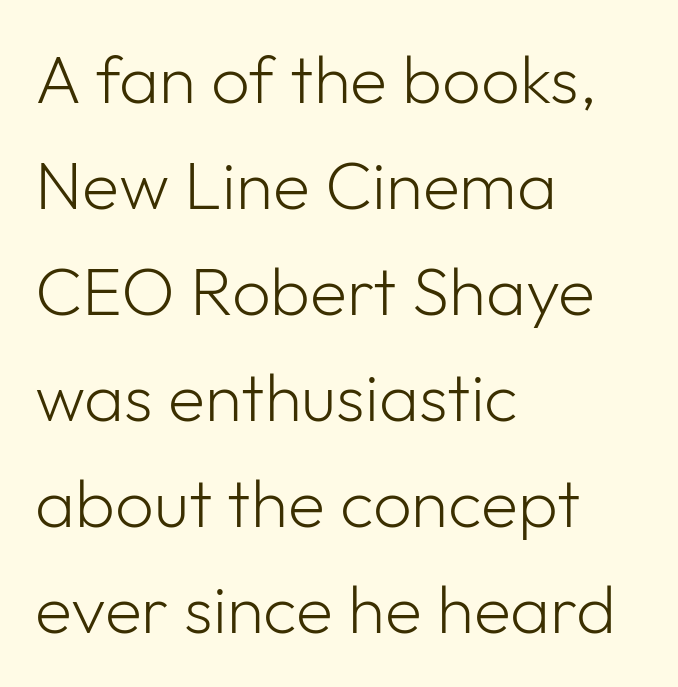
Q: Is the text bold? A: No.
Q: Is the text italic (slanted)? A: No, it is upright.
Q: Is the typeface a serif or a sans-serif typeface? A: Sans-serif.
Q: Is the text underlined? A: No.
Q: How is the paragraph aligned? A: Left-aligned.
Q: Is the spacing between letters normal or unusually wide? A: Normal.
Q: Is the spacing between lines tight, normal or loose? A: Normal.
Q: Width (condensed, normal, or wide)? A: Normal.
Q: Stroke contrast? A: Low.
Q: x-height? A: Medium.
Q: Monospaced? A: No.
